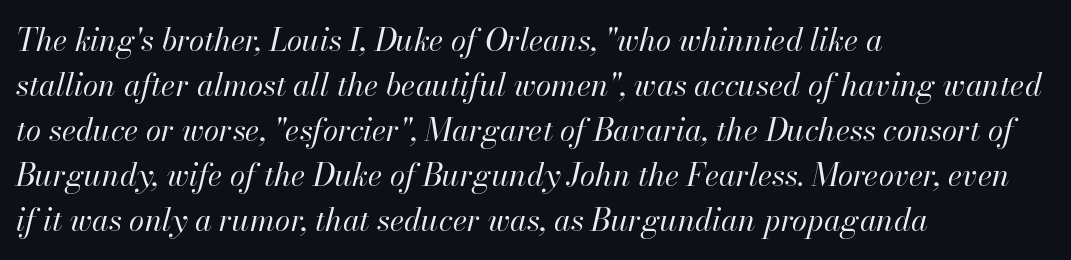
Note the varied advance widths — an 'i' is clearly narrower than an 'm'. Evenly set lines give the paragraph a standard silhouette. The string is rendered with underlining switched off. Nothing unusual about the tracking: characters are spaced as the font intends. Each stroke keeps to a modest, everyday thickness or less.
